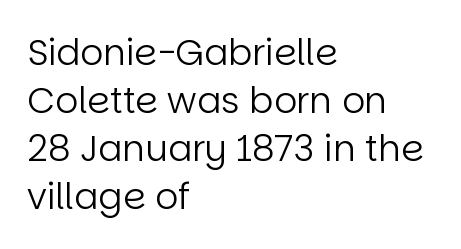
Caption: face not bold, strokes unweighted. This sample uses plain, unmodified letter spacing. The letters stand upright; this is a roman face. Spacing verdict: proportional, widths tailored to each character. The characters display no serif detailing; their extremities are plain.
